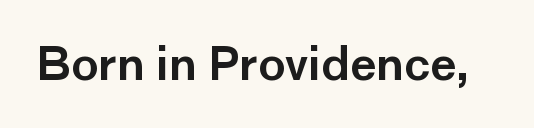
Q: Is the text italic (slanted)? A: No, it is upright.
Q: Is the typeface a serif or a sans-serif typeface? A: Sans-serif.
Q: Is the text underlined? A: No.
Q: Is the spacing between letters normal or unusually wide? A: Normal.
Q: Width (condensed, normal, or wide)? A: Normal.
Q: Stroke contrast? A: Low.
Q: x-height? A: Medium.
Q: Monospaced? A: No.
